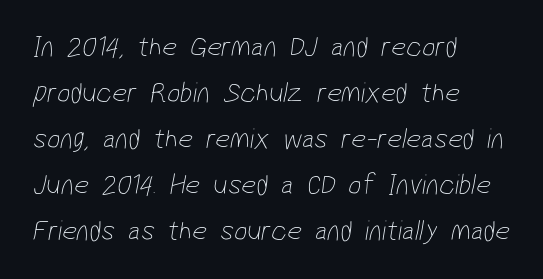
The image shows 29 px thin, condensed sans-serif type; set left-aligned, normal line spacing (1.59x), normal letter spacing, not underlined; low stroke contrast and a medium x-height.
